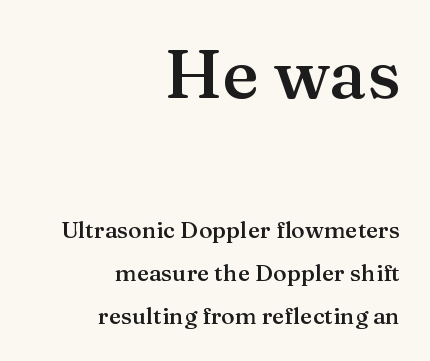
{"serif": "yes", "italic": "no", "bold": "semi", "weight": "semibold", "width": "normal", "stroke_contrast": "medium", "x_height": "medium", "monospaced": "no", "underline": "no", "align": "right", "line_spacing_ratio": 1.88, "letter_spacing": "normal", "letter_spacing_em": 0.0, "larger_block": "first", "size_ratio": 3.0, "glyph_px": 69}
